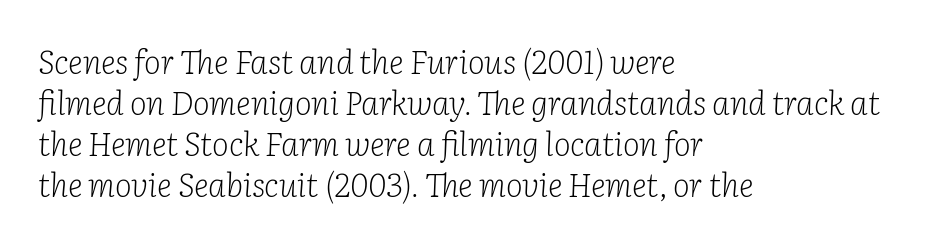
{"serif": "yes", "italic": "yes", "lean": "right", "slant_degrees": 2, "bold": "no", "weight": "light", "width": "normal", "stroke_contrast": "low", "x_height": "medium", "monospaced": "no", "underline": "no", "align": "left", "line_spacing": "normal", "line_spacing_ratio": 1.28, "letter_spacing": "normal", "letter_spacing_em": 0.0, "glyph_px": 32}
